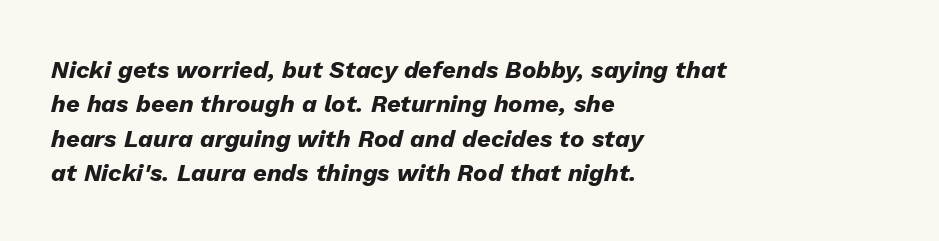
Q: Is the text bold? A: Yes.
Q: Is the text italic (slanted)? A: Yes, it leans right by about 13 degrees.
Q: Is the text underlined? A: No.
Q: How is the paragraph aligned? A: Left-aligned.
Q: Is the spacing between letters normal or unusually wide? A: Normal.
Q: Is the spacing between lines tight, normal or loose? A: Normal.
